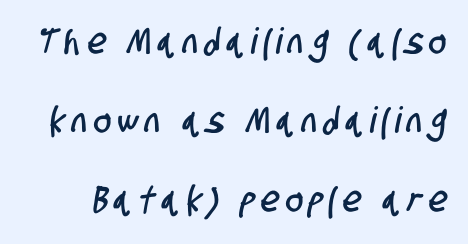
The image shows 36 px condensed sans-serif type; set loose line spacing (2.2x), not underlined; low stroke contrast and a large x-height.
